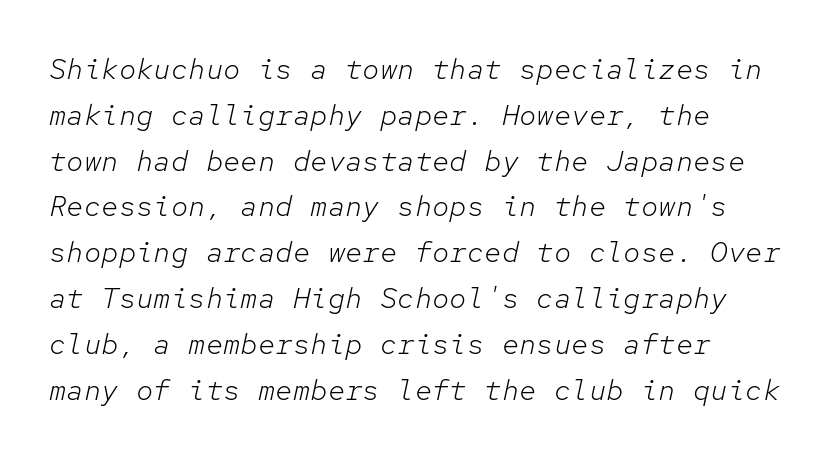
This is oblique type, the kind used for emphasis or titles. Unbolded letterforms with no extra heft. Each row of text sits above clean, open space. Notice how the passage keeps a crisp vertical edge on the left only. Fixed-width glyphs throughout — classic coding-font behaviour.
